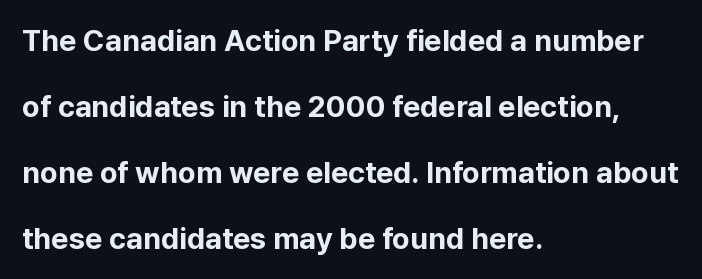
{"serif": "no", "italic": "no", "bold": "yes", "weight": "bold", "width": "normal", "stroke_contrast": "low", "x_height": "medium", "monospaced": "no", "underline": "no", "align": "left", "line_spacing": "loose", "line_spacing_ratio": 2.2, "letter_spacing": "normal", "letter_spacing_em": 0.0, "glyph_px": 30}
